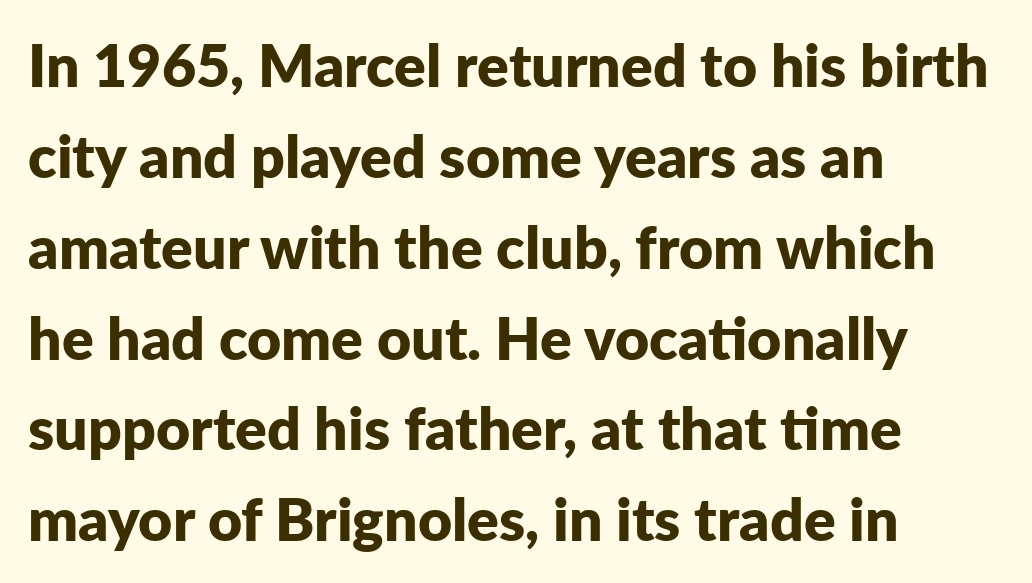
Q: Is the text bold? A: Yes.
Q: Is the text italic (slanted)? A: No, it is upright.
Q: Is the typeface a serif or a sans-serif typeface? A: Sans-serif.
Q: Is the text underlined? A: No.
Q: How is the paragraph aligned? A: Left-aligned.
Q: Is the spacing between letters normal or unusually wide? A: Normal.
Q: Is the spacing between lines tight, normal or loose? A: Normal.
Q: Width (condensed, normal, or wide)? A: Normal.
Q: Stroke contrast? A: Low.
Q: x-height? A: Medium.
Q: Monospaced? A: No.
